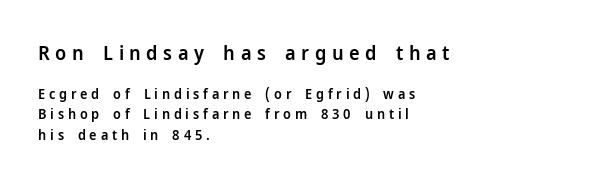
The image shows 20 px text type, upright; set left-aligned, normal line spacing (1.48x), unusually wide letter spacing (+0.27 em), not underlined; the first (top) block is 1.43x larger.
